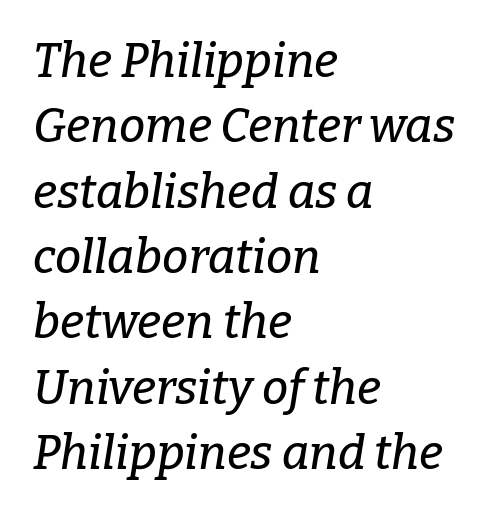
{"serif": "yes", "italic": "yes", "lean": "right", "slant_degrees": 9, "width": "normal", "stroke_contrast": "low", "x_height": "medium", "monospaced": "no", "underline": "no", "align": "left", "line_spacing": "normal", "line_spacing_ratio": 1.39, "letter_spacing": "normal", "letter_spacing_em": 0.0, "glyph_px": 47}
